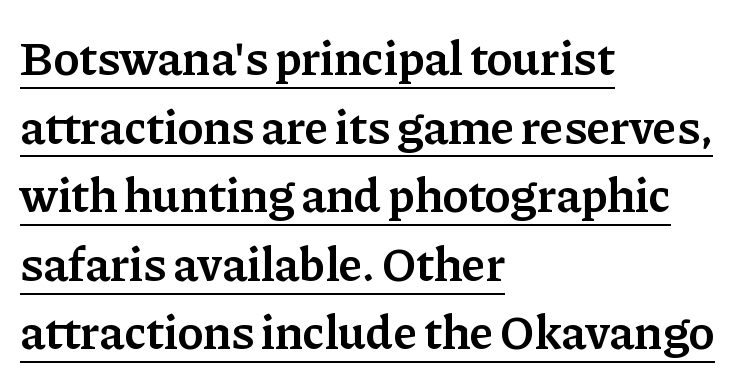
{"serif": "yes", "italic": "no", "bold": "semi", "weight": "semibold", "width": "normal", "stroke_contrast": "low", "x_height": "medium", "monospaced": "no", "underline": "yes", "align": "left", "line_spacing": "normal", "line_spacing_ratio": 1.4, "letter_spacing": "normal", "letter_spacing_em": 0.0, "glyph_px": 49}
